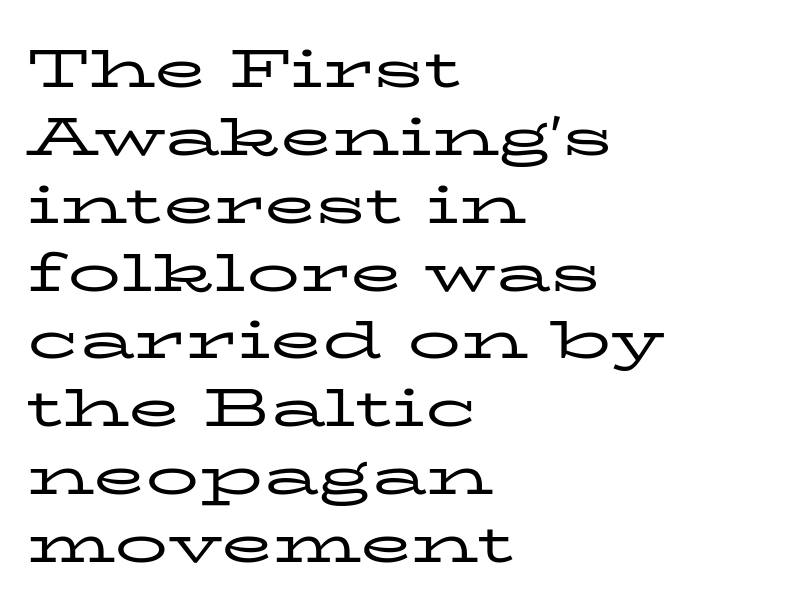
You can tell it's not italic because the verticals are truly vertical. The typeface chosen for these lines features serifs. Descender tails drop into unmarked territory. The letters sit at their default tracking, neither squeezed nor spread.
